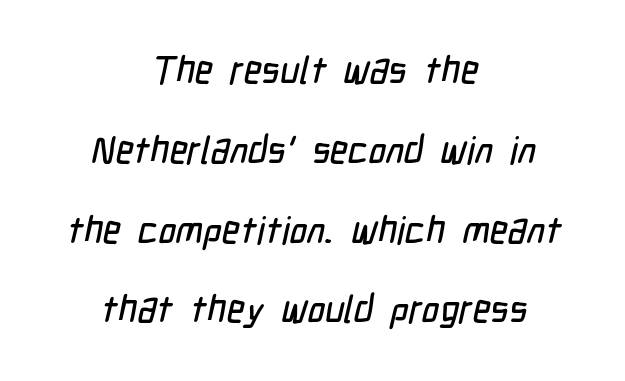
{"serif": "no", "width": "condensed", "stroke_contrast": "low", "x_height": "medium", "monospaced": "no", "underline": "no", "align": "center", "line_spacing": "loose", "line_spacing_ratio": 2.1, "letter_spacing": "normal", "letter_spacing_em": 0.0, "glyph_px": 38}
